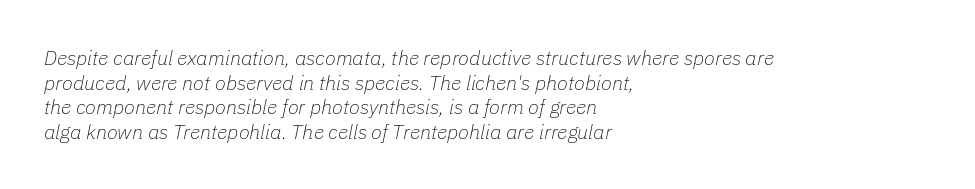
{"italic": "yes", "lean": "right", "slant_degrees": 11, "bold": "no", "underline": "no", "align": "left", "line_spacing_ratio": 1.23, "letter_spacing": "normal", "letter_spacing_em": 0.0, "glyph_px": 20}
